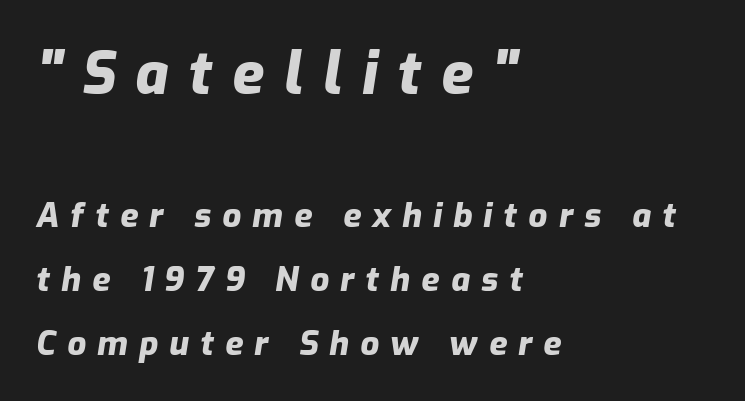
Q: Is the text bold? A: Yes.
Q: Is the text italic (slanted)? A: Yes, it leans right by about 9 degrees.
Q: Is the text underlined? A: No.
Q: How is the paragraph aligned? A: Left-aligned.
Q: Is the spacing between letters normal or unusually wide? A: Unusually wide.
Q: Is the spacing between lines tight, normal or loose? A: Loose.
Q: Which block of text is set in a larger size, the first (top) or the second (bottom)? A: The first (top) one.
Q: Width (condensed, normal, or wide)? A: Normal.
Q: Stroke contrast? A: Low.
Q: x-height? A: Medium.
Q: Monospaced? A: No.
